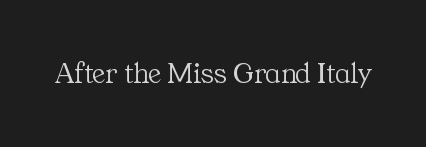
The image shows 30 px light serif type, upright; set normal letter spacing, not underlined; medium stroke contrast and a medium x-height.
